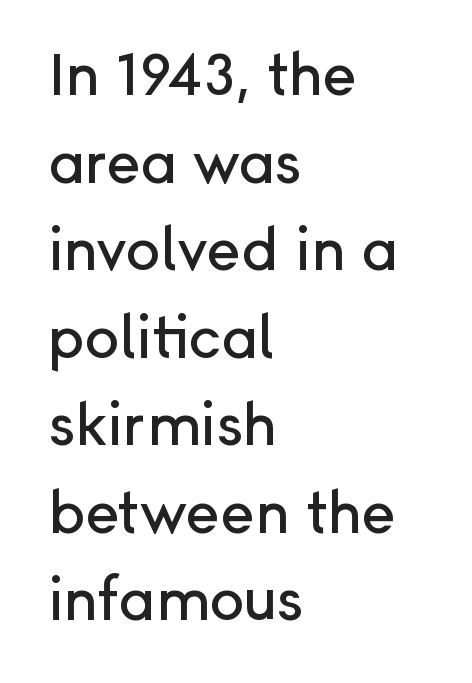
{"serif": "no", "italic": "no", "width": "normal", "stroke_contrast": "low", "x_height": "medium", "monospaced": "no", "underline": "no", "align": "left", "line_spacing": "normal", "line_spacing_ratio": 1.51, "letter_spacing": "normal", "letter_spacing_em": 0.0, "glyph_px": 58}
